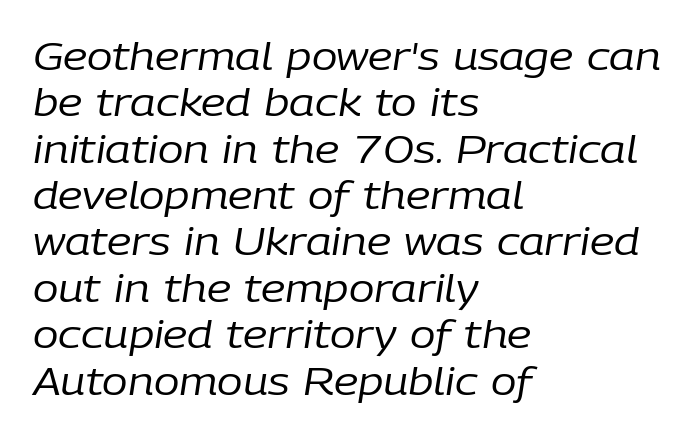
Letters rest on an invisible, unmarked baseline. No heavy texture on the line: the type isn't bold. The whole block is typeset with a tilt. The face used here is proportionally spaced, like ordinary book or web type. Which margin do the lines hug? The left one — the right edge is uneven. Spacing between characters is what you'd get straight out of the box.
